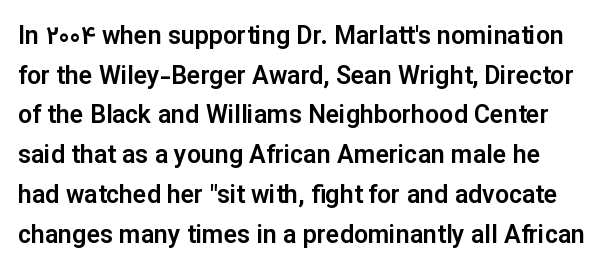
{"italic": "no", "underline": "no", "line_spacing": "normal", "line_spacing_ratio": 1.59, "letter_spacing": "normal", "letter_spacing_em": 0.0, "glyph_px": 25}
